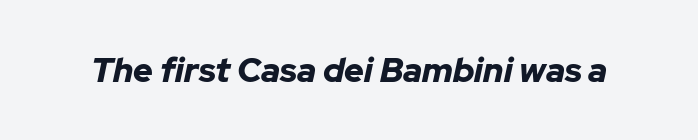
The image shows 34 px bold type, italic (leaning right); set normal letter spacing, not underlined; low stroke contrast and a medium x-height.
